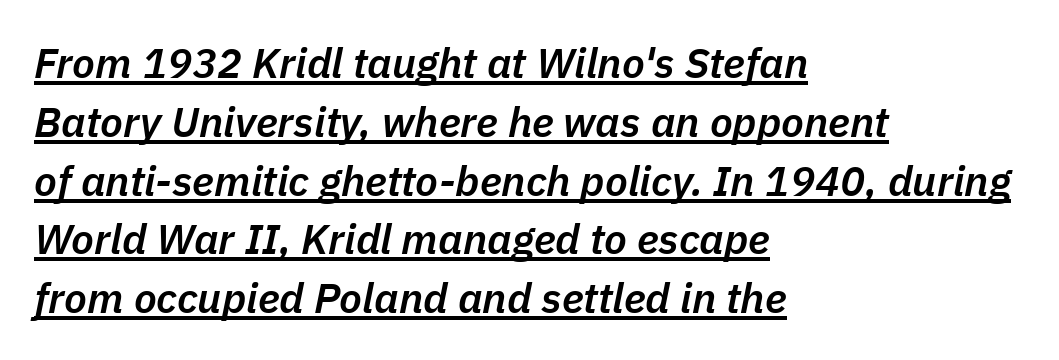
The image shows 42 px semibold type, italic (leaning right); set left-aligned, normal line spacing (1.4x), normal letter spacing, underlined; low stroke contrast and a medium x-height.
